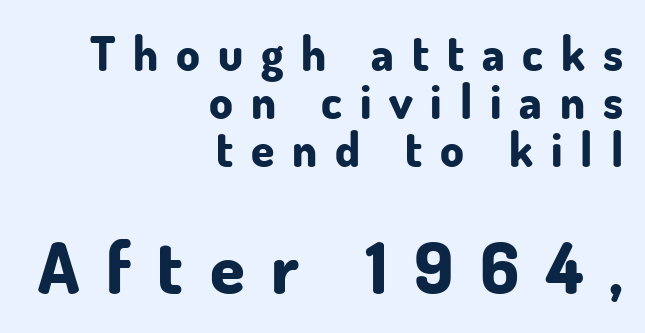
The image shows 70 px bold sans-serif type, upright; set right-aligned, tight line spacing (1.02x), unusually wide letter spacing (+0.38 em), not underlined; the second (bottom) block is 1.49x larger; low stroke contrast and a small x-height.
